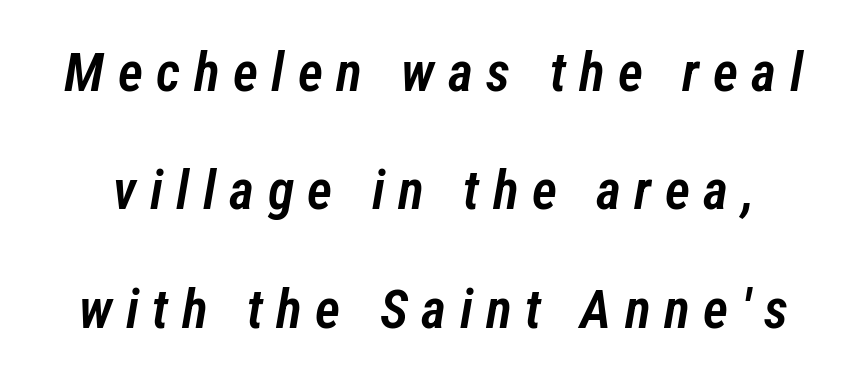
Q: Is the text bold? A: Semi-bold.
Q: Is the text italic (slanted)? A: Yes, it leans right by about 12 degrees.
Q: Is the text underlined? A: No.
Q: Is the spacing between letters normal or unusually wide? A: Unusually wide.
Q: Is the spacing between lines tight, normal or loose? A: Loose.
Q: Width (condensed, normal, or wide)? A: Condensed.
Q: Stroke contrast? A: Low.
Q: x-height? A: Medium.
Q: Monospaced? A: No.
